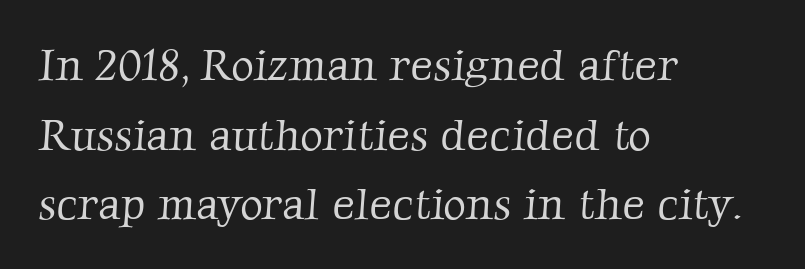
The image shows 44 px light serif type; set left-aligned, normal line spacing (1.58x), normal letter spacing, not underlined; low stroke contrast and a medium x-height.
